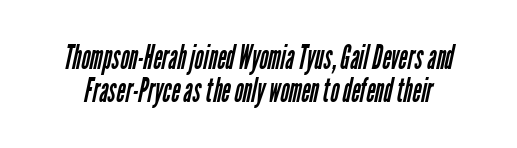
{"serif": "no", "bold": "no", "weight": "regular", "width": "condensed", "stroke_contrast": "low", "x_height": "medium", "monospaced": "no", "underline": "no", "line_spacing": "tight", "line_spacing_ratio": 0.96, "letter_spacing": "normal", "letter_spacing_em": 0.0, "glyph_px": 34}
